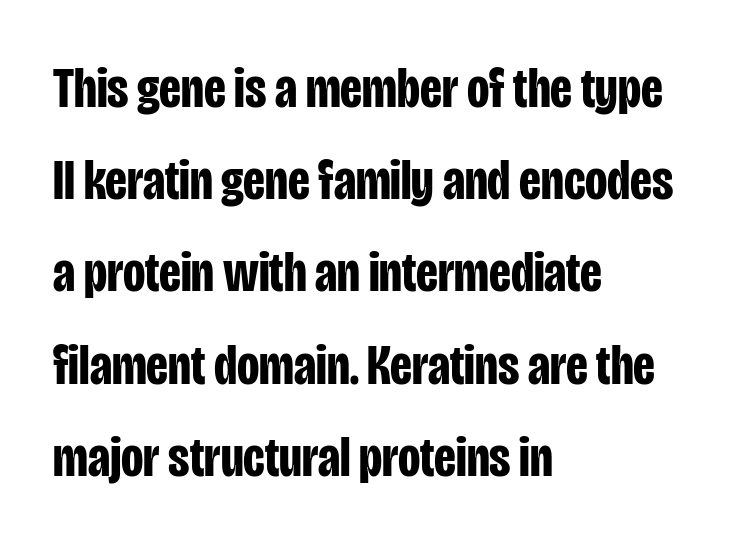
Descender tails drop into unmarked territory. Here the glyphs are tracked normally, forming tight word shapes. Does the type have serifs? No, each stem ends abruptly. Its strokes are broad and dark, the hallmark of bold type.
